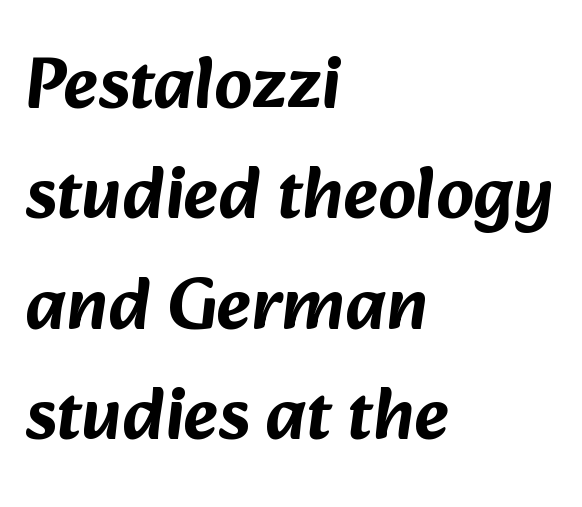
{"serif": "no", "width": "normal", "stroke_contrast": "low", "x_height": "medium", "monospaced": "no", "underline": "no", "align": "left", "line_spacing": "normal", "line_spacing_ratio": 1.49, "letter_spacing": "normal", "letter_spacing_em": 0.0, "glyph_px": 74}
